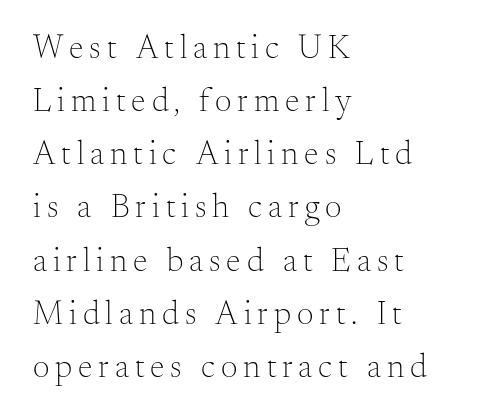
Q: Is the text bold? A: No.
Q: Is the text italic (slanted)? A: No, it is upright.
Q: Is the typeface a serif or a sans-serif typeface? A: Serif.
Q: Is the text underlined? A: No.
Q: How is the paragraph aligned? A: Left-aligned.
Q: Is the spacing between lines tight, normal or loose? A: Normal.
Q: Width (condensed, normal, or wide)? A: Normal.
Q: Stroke contrast? A: Medium.
Q: x-height? A: Small.
Q: Monospaced? A: No.
